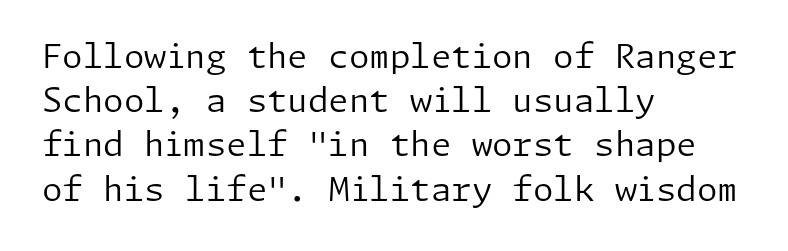
{"serif": "no", "italic": "no", "bold": "no", "weight": "regular", "width": "normal", "stroke_contrast": "low", "x_height": "medium", "underline": "no", "align": "left", "line_spacing": "normal", "line_spacing_ratio": 1.34, "letter_spacing": "normal", "letter_spacing_em": 0.0, "glyph_px": 33}
